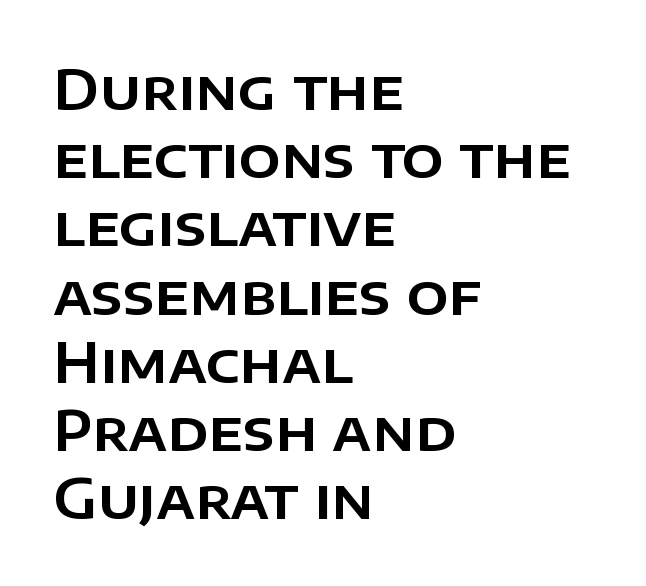
The lines in this sample share a left origin and differ only in where they stop. Typographically, this falls in the sans-serif category. Is the letter spacing exaggerated? No — it looks like the ordinary default. The letters stand upright; this is a roman face. Clear beneath every line of the passage. Spacing verdict: proportional, widths tailored to each character.
